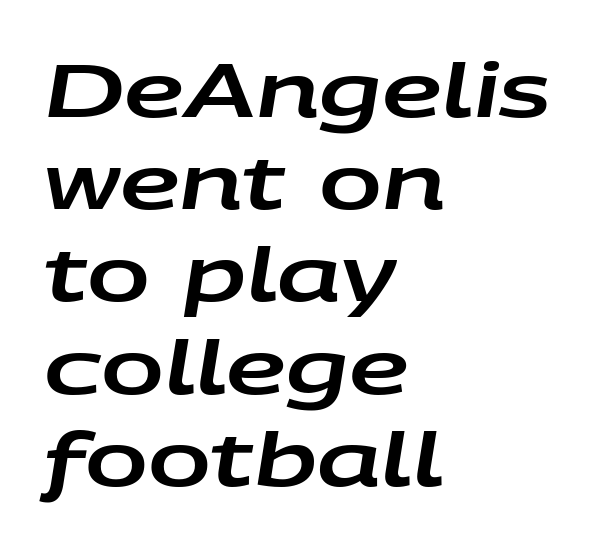
The rendering applies a slant to the glyphs. Check the space under the baseline: it is left empty. Character widths vary here, with narrow letters taking less room than wide ones. Letter spacing: default.
